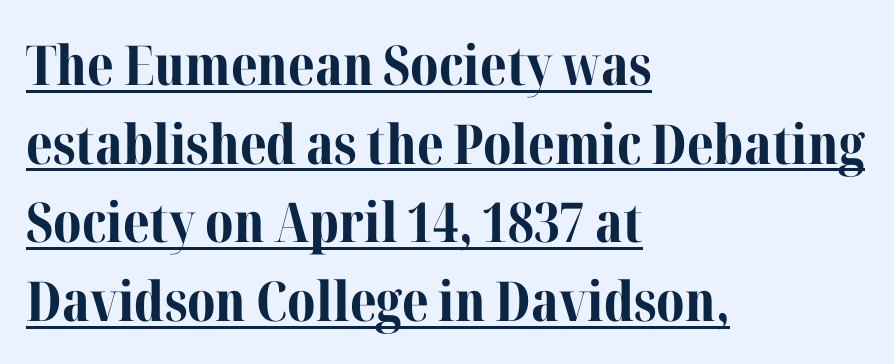
Does a line run under the words? Yes, clearly. In terms of letterspacing, this is plain default setting. No italicization has been applied; the sample stays upright. In CSS terms this would be text-align: left. The face used here has the dense, thick strokes of a bold.
